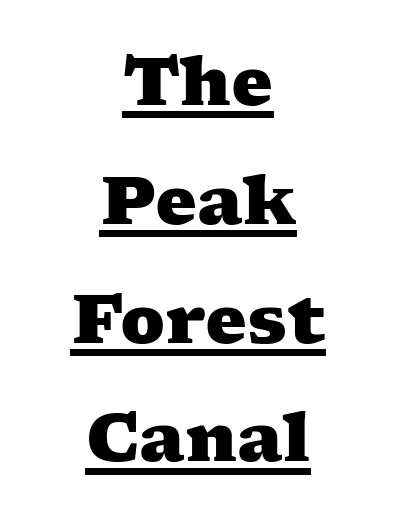
The image shows 66 px heavy, wide serif type; set centered, line spacing 1.8x, normal letter spacing, underlined; medium stroke contrast and a medium x-height.
